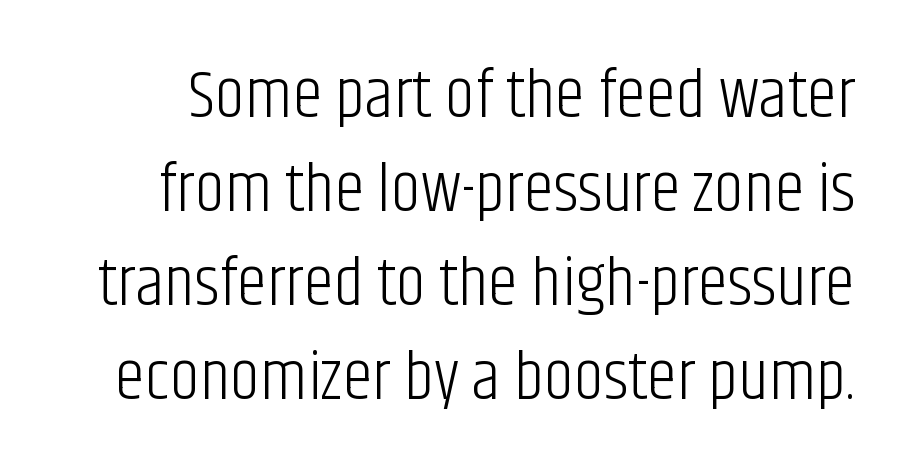
The image shows 68 px light, condensed sans-serif type, upright; set normal line spacing (1.38x), normal letter spacing, not underlined; low stroke contrast and a large x-height.
